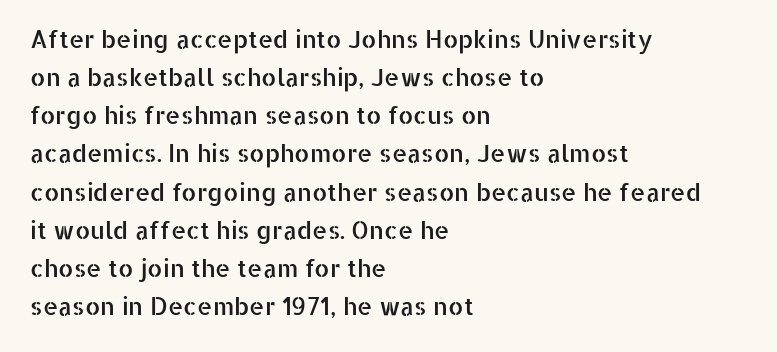
A normal amount of white space separates one row of letters from the next. In terms of letterspacing, this is plain default setting. Quick note: not italic, upright. Only glyphs here, with clear space below each row. Horizontally, the lines are justified to the leading edge only.
